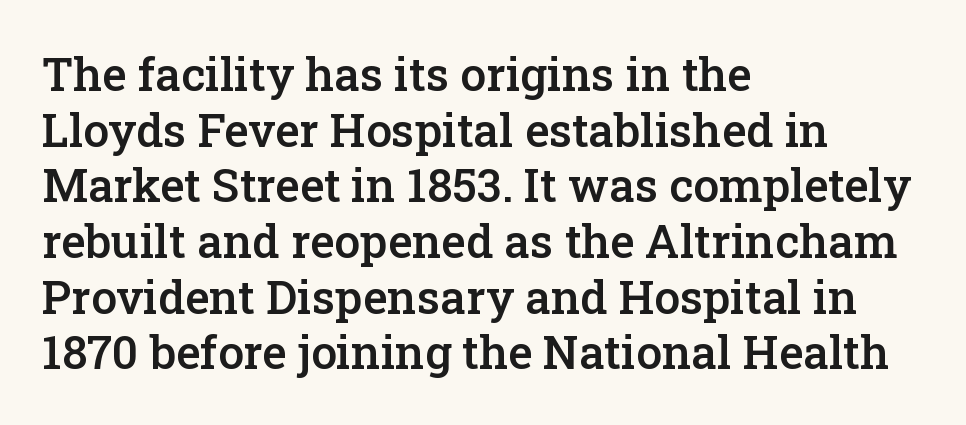
Q: Is the text bold? A: Semi-bold.
Q: Is the text italic (slanted)? A: No, it is upright.
Q: Is the typeface a serif or a sans-serif typeface? A: Serif.
Q: Is the text underlined? A: No.
Q: How is the paragraph aligned? A: Left-aligned.
Q: Is the spacing between letters normal or unusually wide? A: Normal.
Q: Width (condensed, normal, or wide)? A: Normal.
Q: Stroke contrast? A: Low.
Q: x-height? A: Medium.
Q: Monospaced? A: No.
